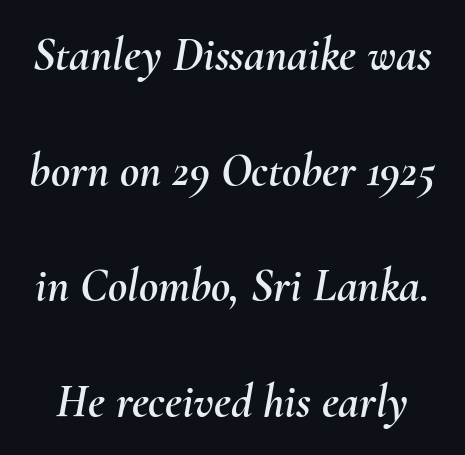
{"italic": "yes", "lean": "right", "slant_degrees": 10, "width": "normal", "stroke_contrast": "medium", "x_height": "small", "monospaced": "no", "underline": "no", "line_spacing": "loose", "line_spacing_ratio": 2.46, "letter_spacing": "normal", "letter_spacing_em": 0.0, "glyph_px": 47}
